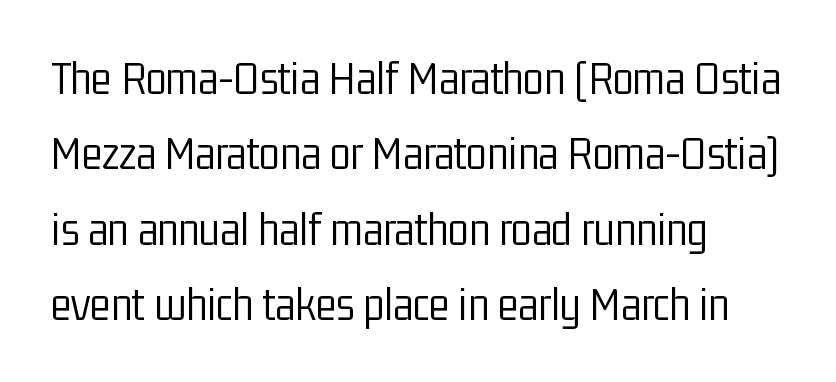
This rendering uses left alignment, leaving the right contour irregular. The type family on display is of the sans-serif kind. Lines of text with bare space underneath. Heaviness? Minimal to ordinary, like unemphasized prose.
